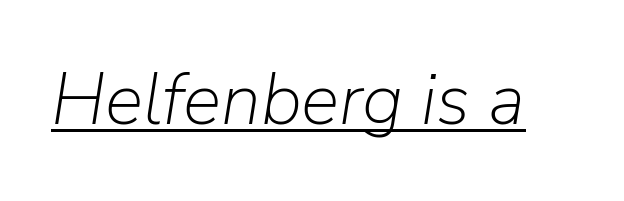
The rendered words wear a rule along their underside. If you drew a line through each stem, it would be angled. Here the designer chose a conventional face with non-uniform glyph widths. Does extra space separate the letters? No, they use regular spacing. Compared with a typical body face, this is equally light or lighter still.
